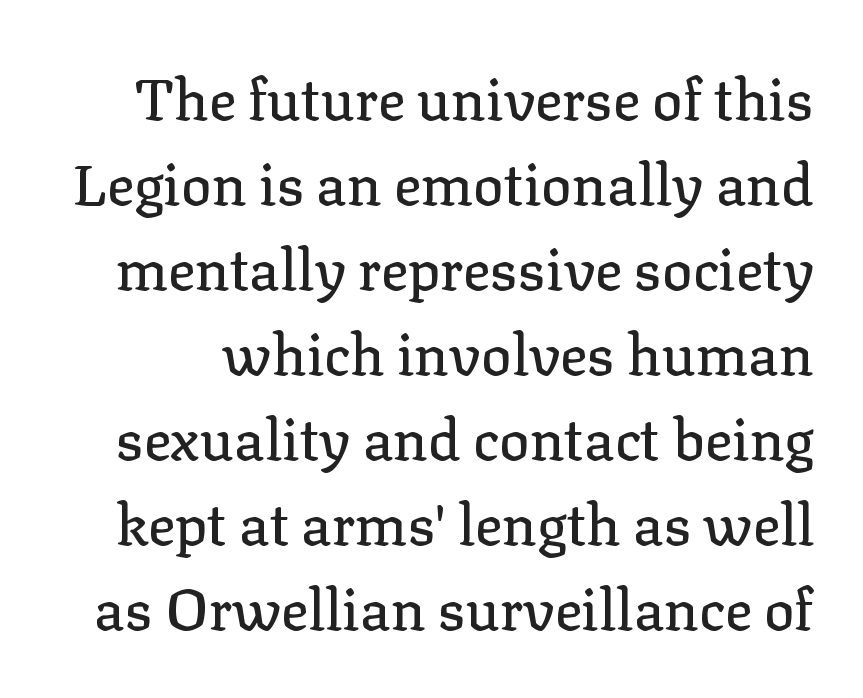
{"serif": "yes", "italic": "no", "width": "normal", "stroke_contrast": "low", "x_height": "medium", "monospaced": "no", "underline": "no", "line_spacing": "normal", "line_spacing_ratio": 1.49, "letter_spacing": "normal", "letter_spacing_em": 0.0, "glyph_px": 57}
